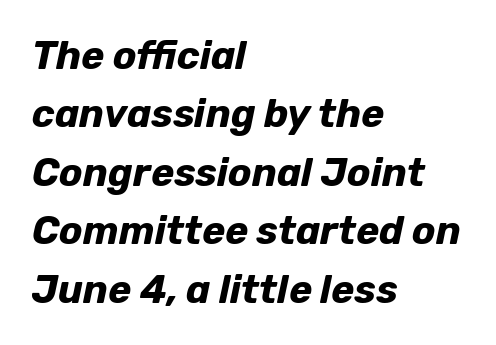
{"italic": "yes", "lean": "right", "slant_degrees": 12, "bold": "yes", "weight": "bold", "width": "normal", "stroke_contrast": "low", "x_height": "medium", "monospaced": "no", "underline": "no", "align": "left", "line_spacing": "normal", "line_spacing_ratio": 1.5, "letter_spacing": "normal", "letter_spacing_em": 0.0, "glyph_px": 39}
